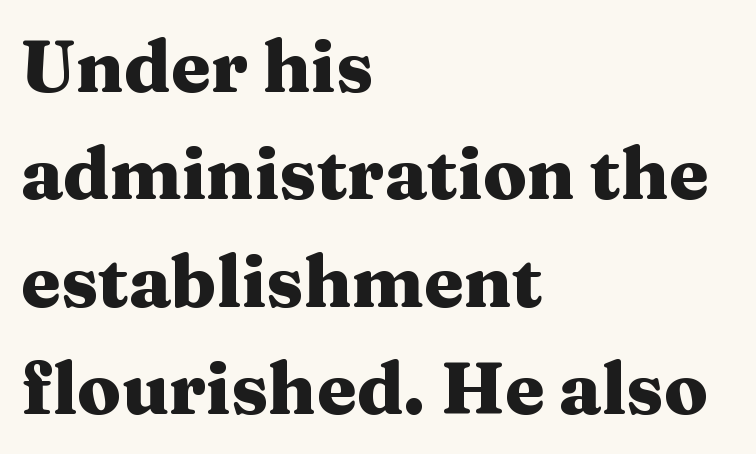
The image shows 72 px heavy, wide serif type, upright; set left-aligned, normal line spacing (1.49x), normal letter spacing, not underlined; medium stroke contrast and a medium x-height.
